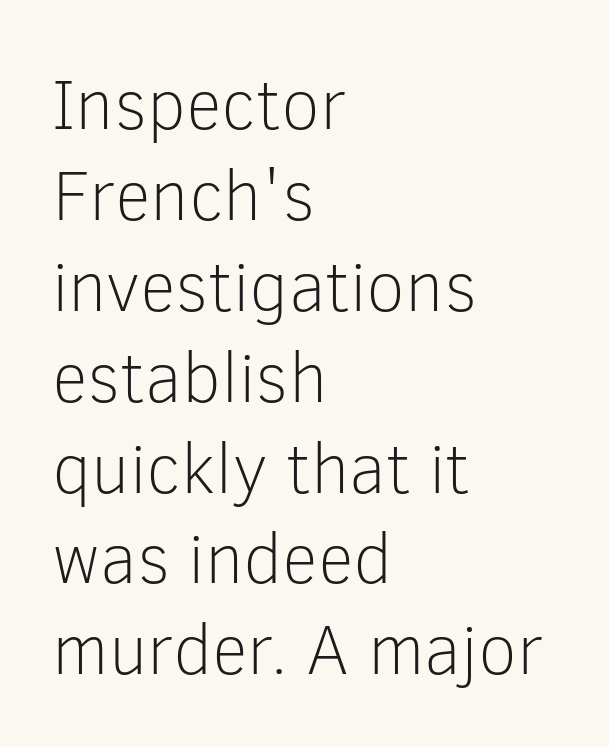
{"serif": "no", "italic": "no", "bold": "no", "weight": "light", "width": "normal", "stroke_contrast": "low", "x_height": "medium", "monospaced": "no", "underline": "no", "align": "left", "line_spacing": "normal", "line_spacing_ratio": 1.28, "letter_spacing": "normal", "letter_spacing_em": 0.0, "glyph_px": 71}
